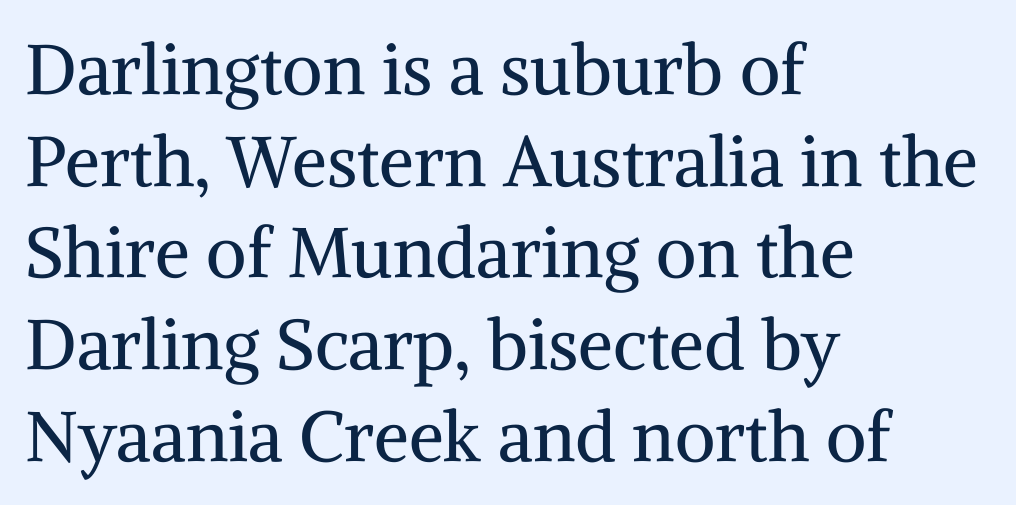
These lines sit exactly where default settings would place them. Note the varied advance widths — an 'i' is clearly narrower than an 'm'. Is there any slant? The stems are plumb. Horizontal alignment here is leftward, the default for most running prose. Letters have the restrained weight of plain body copy at most.
